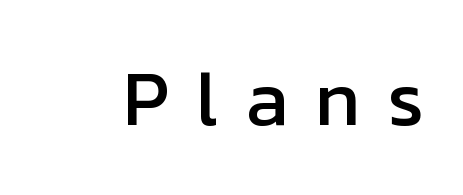
The image shows 78 px sans-serif type, upright; set unusually wide letter spacing (+0.35 em), not underlined; low stroke contrast and a medium x-height.
